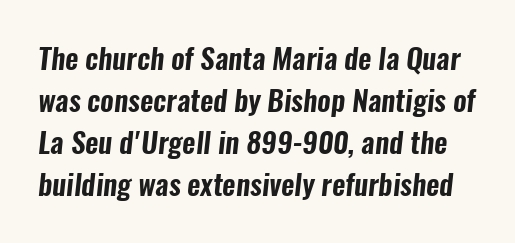
Q: Is the typeface a serif or a sans-serif typeface? A: Sans-serif.
Q: Is the text underlined? A: No.
Q: Is the spacing between letters normal or unusually wide? A: Normal.
Q: Is the spacing between lines tight, normal or loose? A: Normal.
Q: Width (condensed, normal, or wide)? A: Condensed.
Q: Stroke contrast? A: Low.
Q: x-height? A: Medium.
Q: Monospaced? A: No.
